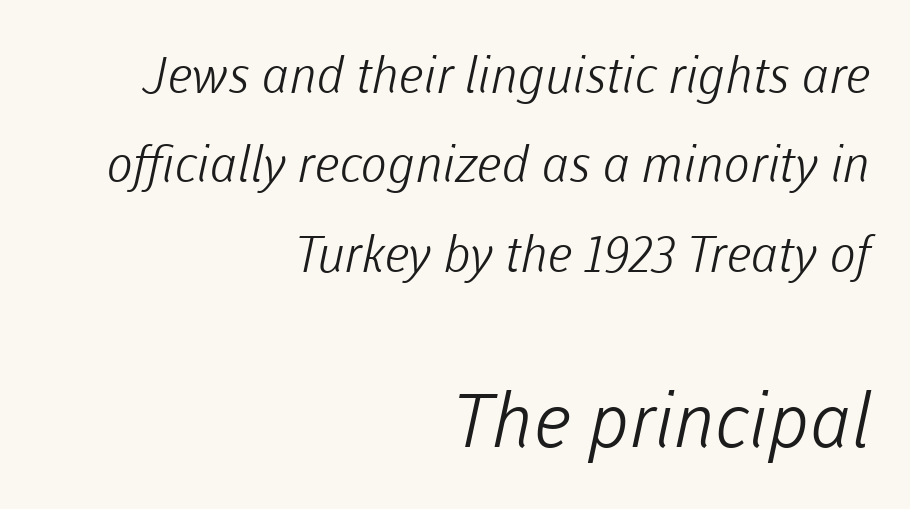
The image shows 75 px light sans-serif type; set right-aligned, line spacing 1.79x, normal letter spacing, not underlined; the second (bottom) block is 1.5x larger; low stroke contrast and a medium x-height.
